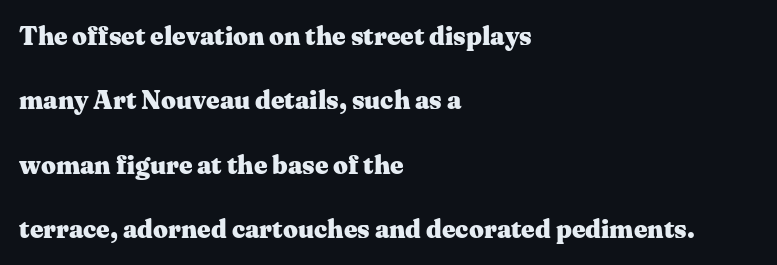
Q: Is the text bold? A: Yes.
Q: Is the text italic (slanted)? A: No, it is upright.
Q: Is the text underlined? A: No.
Q: How is the paragraph aligned? A: Left-aligned.
Q: Is the spacing between letters normal or unusually wide? A: Normal.
Q: Is the spacing between lines tight, normal or loose? A: Loose.
